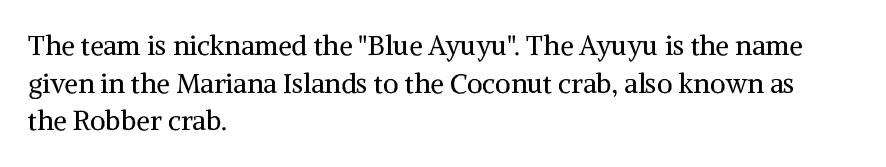
The image shows 27 px text type, upright; set left-aligned, normal line spacing (1.39x), normal letter spacing, not underlined.
